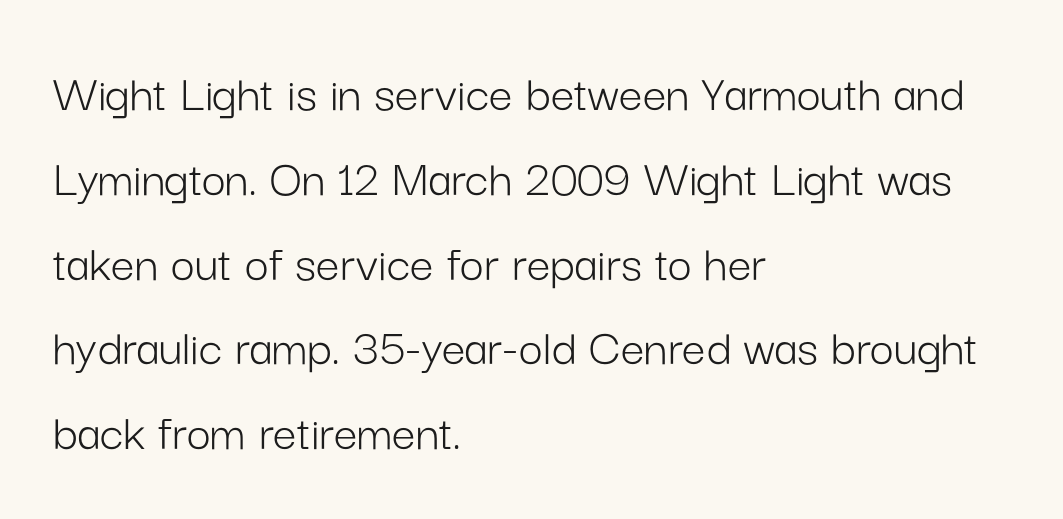
{"serif": "no", "italic": "no", "bold": "no", "weight": "light", "width": "normal", "stroke_contrast": "low", "x_height": "medium", "monospaced": "no", "underline": "no", "align": "left", "line_spacing": "normal", "line_spacing_ratio": 1.6, "letter_spacing": "normal", "letter_spacing_em": 0.0, "glyph_px": 53}
